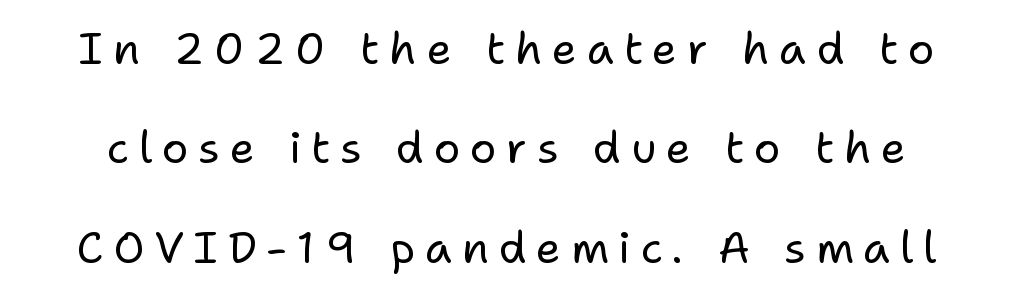
{"serif": "no", "italic": "no", "bold": "no", "weight": "regular", "width": "normal", "stroke_contrast": "low", "x_height": "medium", "monospaced": "no", "underline": "no", "line_spacing": "loose", "line_spacing_ratio": 2.26, "letter_spacing": "wide", "letter_spacing_em": 0.22, "glyph_px": 44}
